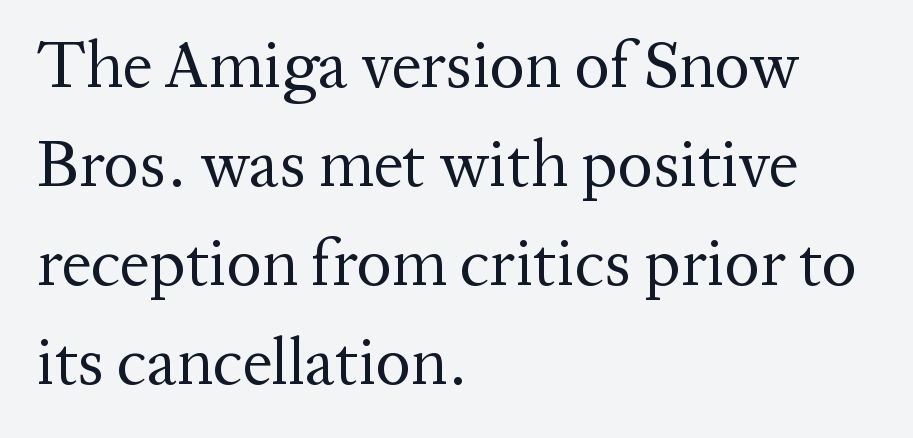
{"serif": "yes", "italic": "no", "bold": "no", "weight": "regular", "width": "normal", "stroke_contrast": "medium", "x_height": "medium", "monospaced": "no", "underline": "no", "align": "left", "line_spacing": "normal", "line_spacing_ratio": 1.5, "letter_spacing": "normal", "letter_spacing_em": 0.0, "glyph_px": 66}
